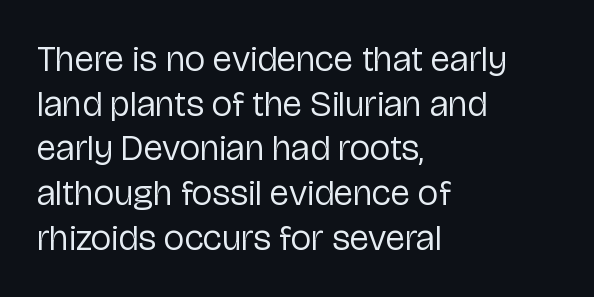
Observe the absence of serifs on each vertical stroke in this sample. The tracking reads as untouched default to a designer's eye. Each stroke keeps to a modest, everyday thickness or less. These lines stack with their left ends in a neat column. Unlike italic type, these characters show no tilt at all.
